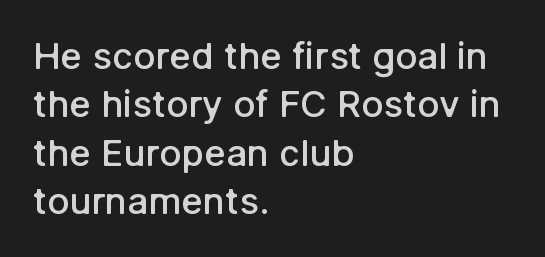
Spacing between characters is what you'd get straight out of the box. In terms of weight, the rendering is demibold, just under bold. A typesetter would call this proportional, since set widths differ per character. Quick note: not italic, upright.
